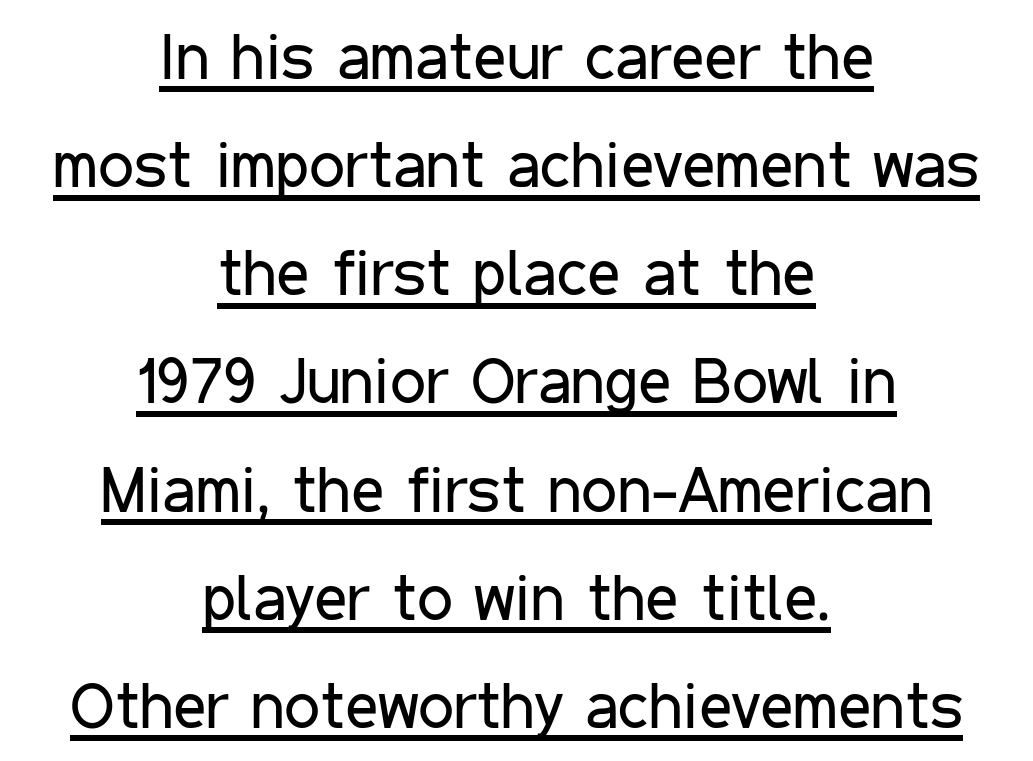
The image shows 64 px regular-weight, condensed sans-serif type, upright; set centered, normal line spacing (1.69x), normal letter spacing, underlined; low stroke contrast and a medium x-height.
